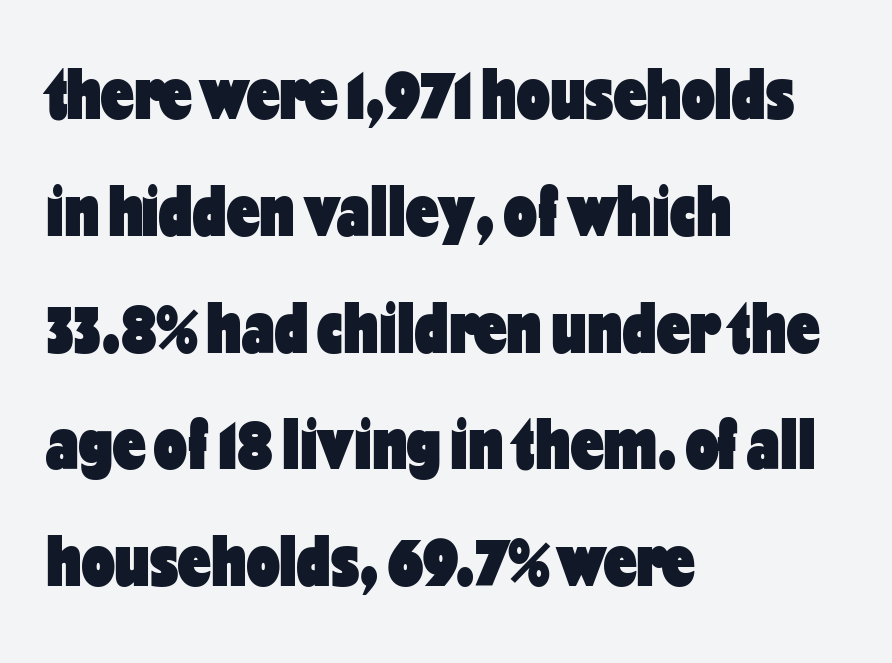
Q: Is the text bold? A: Yes.
Q: Is the text italic (slanted)? A: No, it is upright.
Q: Is the typeface a serif or a sans-serif typeface? A: Sans-serif.
Q: Is the text underlined? A: No.
Q: How is the paragraph aligned? A: Left-aligned.
Q: Is the spacing between letters normal or unusually wide? A: Normal.
Q: Is the spacing between lines tight, normal or loose? A: Normal.
Q: Width (condensed, normal, or wide)? A: Condensed.
Q: Stroke contrast? A: Low.
Q: x-height? A: Medium.
Q: Monospaced? A: No.
